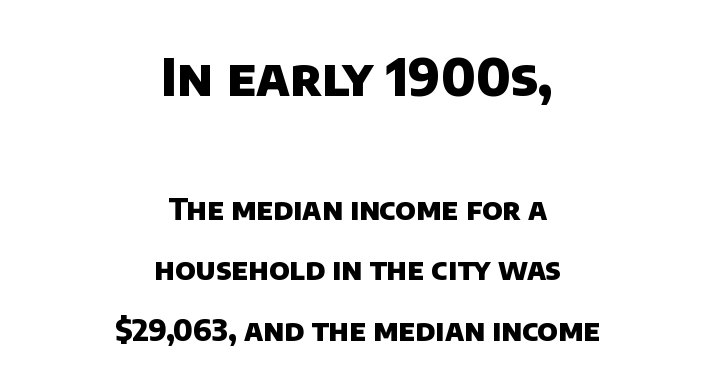
The image shows 51 px heavy sans-serif type; set centered, loose line spacing (2.08x), normal letter spacing, not underlined; the first (top) block is 1.76x larger; low stroke contrast and a large x-height.
